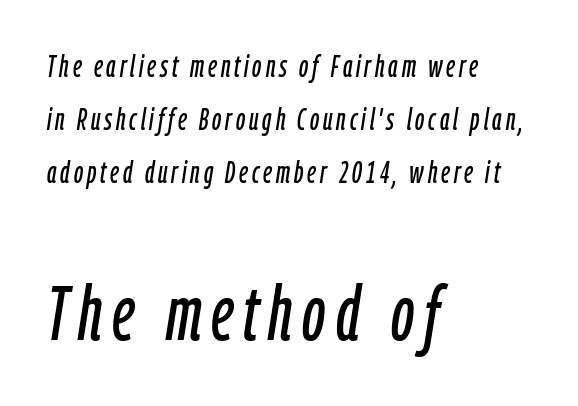
The image shows 76 px condensed type, italic (leaning right); set left-aligned, line spacing 1.76x, not underlined; the second (bottom) block is 2.53x larger; low stroke contrast and a medium x-height.
